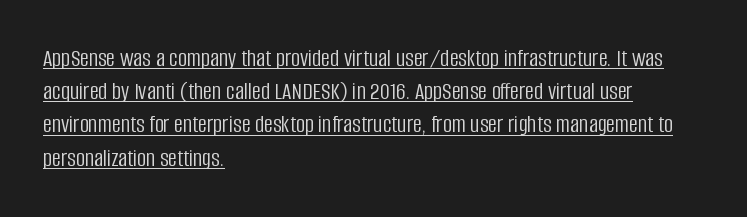
It's the straight-up-and-down kind of type. Between one letter and the next there's only the usual sliver of space. Notice how a bar underscores the lettering throughout. The passage shown stacks its lines at a standard gap. If you drew a ruler down the left edge, every line would touch it.
